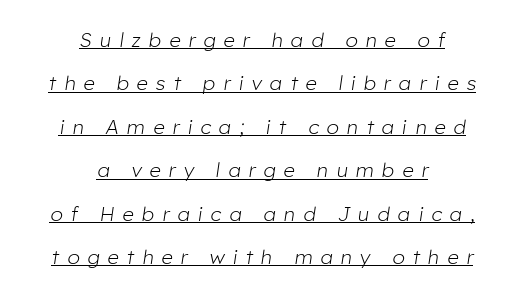
Horizontal alignment here is central, giving a formal, balanced look. What decoration does the sample have? An underline. When letters slant like this, we call the style italic. The weight would be labelled regular, book, light, or lighter still. Each word looks stretched out because of the extra space between its letters.
